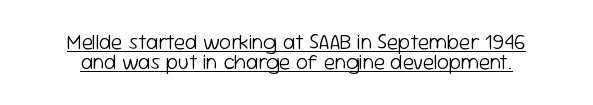
The vertical gap from one line to the next is small. These lines were composed using upright roman letters. The specimen includes a rule beneath the text block's lines. What stands out about the letter spacing? Nothing — it is the standard amount. Weight: regular or lighter.
